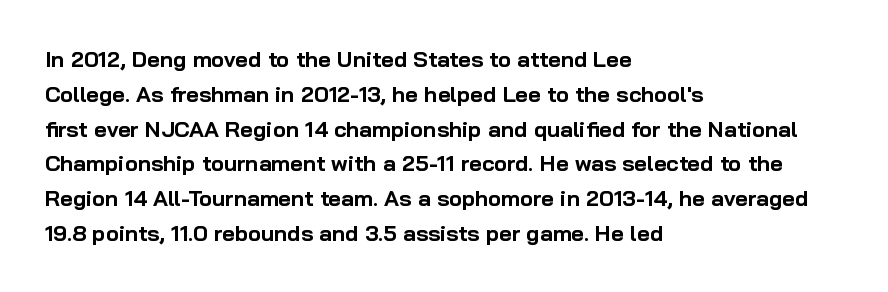
One-word summary of the alignment: left. Characters remain perfectly vertical along every line. Words float on clear page, feet unadorned. Look at the tracking — it's just the regular setting, nothing added.
